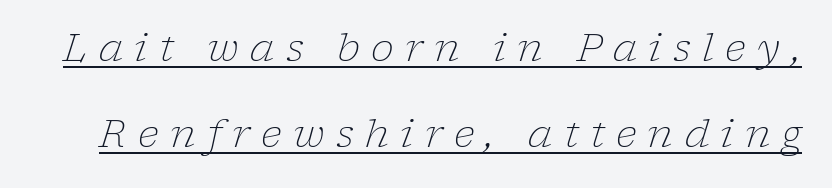
{"serif": "yes", "italic": "yes", "lean": "right", "slant_degrees": 17, "bold": "no", "weight": "light", "width": "normal", "stroke_contrast": "low", "x_height": "medium", "monospaced": "no", "underline": "yes", "line_spacing": "loose", "line_spacing_ratio": 2.2, "letter_spacing": "wide", "letter_spacing_em": 0.29, "glyph_px": 39}
